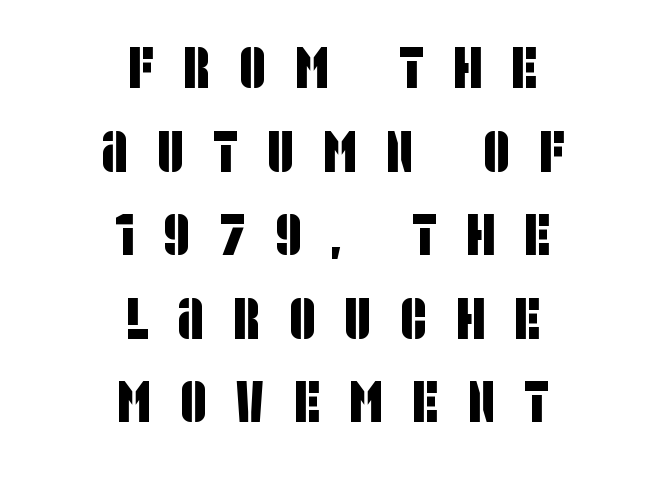
{"serif": "no", "width": "condensed", "stroke_contrast": "low", "x_height": "large", "monospaced": "no", "underline": "no", "align": "center", "line_spacing": "normal", "line_spacing_ratio": 1.44, "letter_spacing": "wide", "letter_spacing_em": 0.5, "glyph_px": 58}
